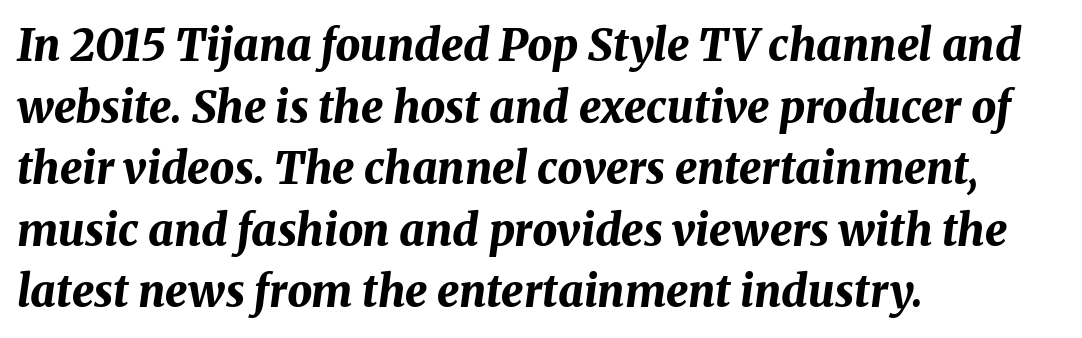
{"italic": "yes", "lean": "right", "slant_degrees": 8, "bold": "yes", "weight": "bold", "width": "normal", "stroke_contrast": "medium", "x_height": "medium", "monospaced": "no", "underline": "no", "align": "left", "line_spacing": "normal", "line_spacing_ratio": 1.4, "letter_spacing": "normal", "letter_spacing_em": 0.0, "glyph_px": 44}
